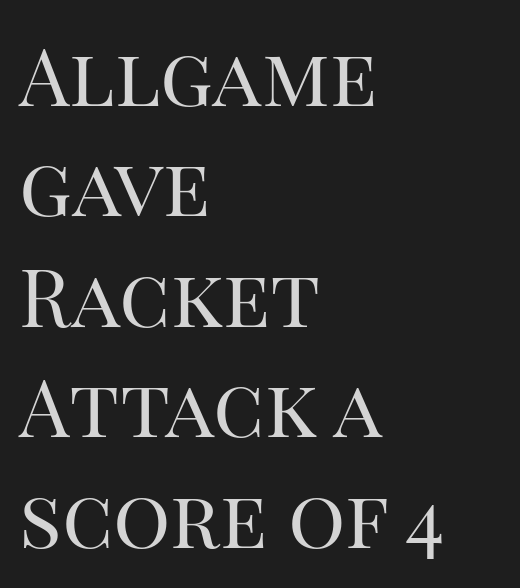
Q: Is the text bold? A: No.
Q: Is the text italic (slanted)? A: No, it is upright.
Q: Is the typeface a serif or a sans-serif typeface? A: Serif.
Q: Is the text underlined? A: No.
Q: How is the paragraph aligned? A: Left-aligned.
Q: Is the spacing between letters normal or unusually wide? A: Normal.
Q: Is the spacing between lines tight, normal or loose? A: Normal.
Q: Width (condensed, normal, or wide)? A: Normal.
Q: Stroke contrast? A: High.
Q: x-height? A: Large.
Q: Monospaced? A: No.
